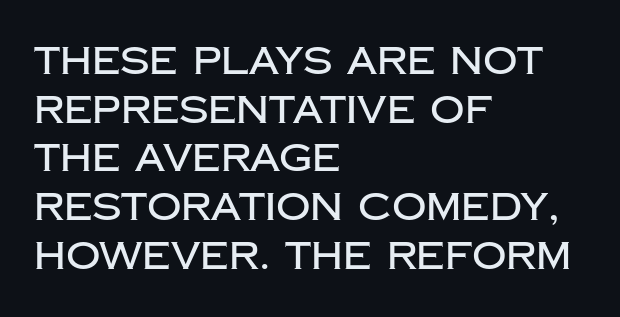
Q: Is the text italic (slanted)? A: No, it is upright.
Q: Is the typeface a serif or a sans-serif typeface? A: Sans-serif.
Q: Is the text underlined? A: No.
Q: How is the paragraph aligned? A: Left-aligned.
Q: Is the spacing between letters normal or unusually wide? A: Normal.
Q: Is the spacing between lines tight, normal or loose? A: Normal.
Q: Width (condensed, normal, or wide)? A: Normal.
Q: Stroke contrast? A: Low.
Q: x-height? A: Large.
Q: Monospaced? A: No.
